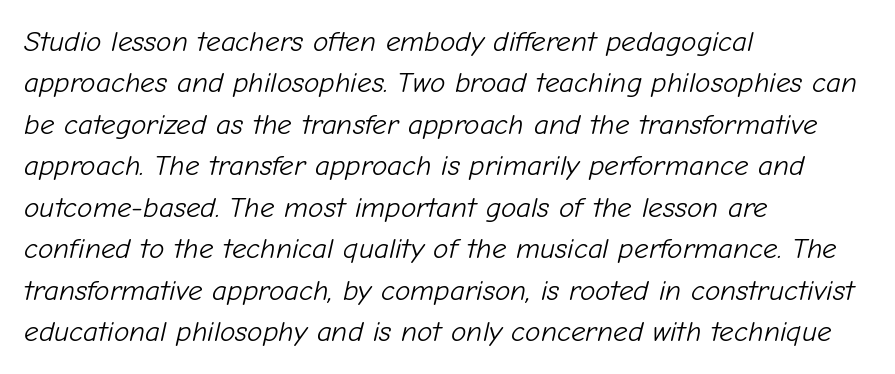
These lines stack with their left ends in a neat column. Slant detected: the letters are inclined. The rendering uses natural spacing where letterforms have individual widths. The passage shown stacks its lines at a standard gap. Does extra space separate the letters? No, they use regular spacing.
